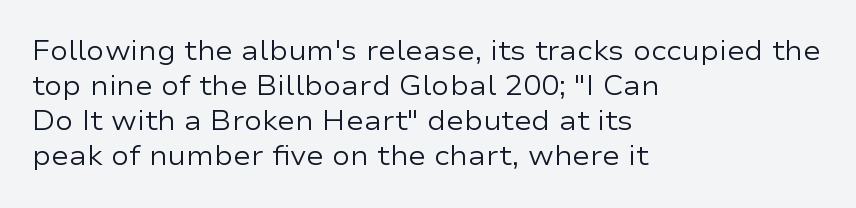
Q: Is the text bold? A: No.
Q: Is the text italic (slanted)? A: No, it is upright.
Q: Is the text underlined? A: No.
Q: How is the paragraph aligned? A: Left-aligned.
Q: Is the spacing between letters normal or unusually wide? A: Normal.
Q: Is the spacing between lines tight, normal or loose? A: Normal.
